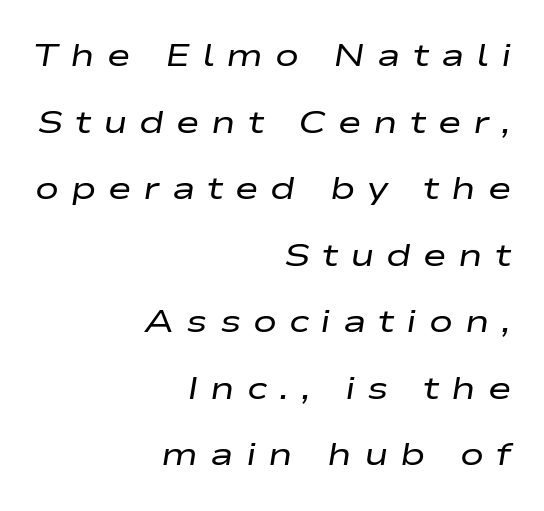
Q: Is the text bold? A: No.
Q: Is the text italic (slanted)? A: Yes, it leans right by about 9 degrees.
Q: Is the text underlined? A: No.
Q: How is the paragraph aligned? A: Right-aligned.
Q: Is the spacing between letters normal or unusually wide? A: Unusually wide.
Q: Is the spacing between lines tight, normal or loose? A: Loose.
Q: Width (condensed, normal, or wide)? A: Wide.
Q: Stroke contrast? A: Low.
Q: x-height? A: Medium.
Q: Monospaced? A: No.
